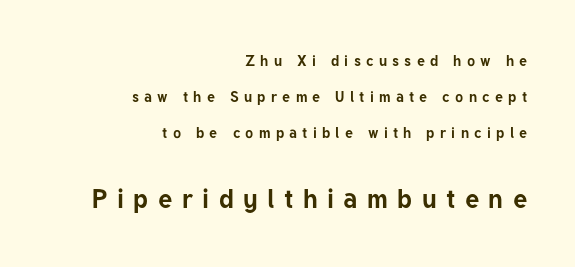
The image shows 27 px bold type, upright; set right-aligned, loose line spacing (2.39x), unusually wide letter spacing (+0.35 em), not underlined; the second (bottom) block is 1.8x larger.
